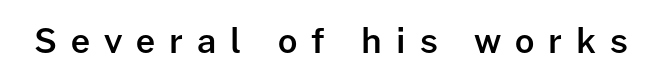
Quick note: not italic, upright. On the weight axis this lands at semibold, roughly 600. These lines are rendered in a variable-pitch font. Characters follow at a spacing far wider than the type designer built in. Note: no serifs on the glyphs. Lines of text with bare space underneath.
